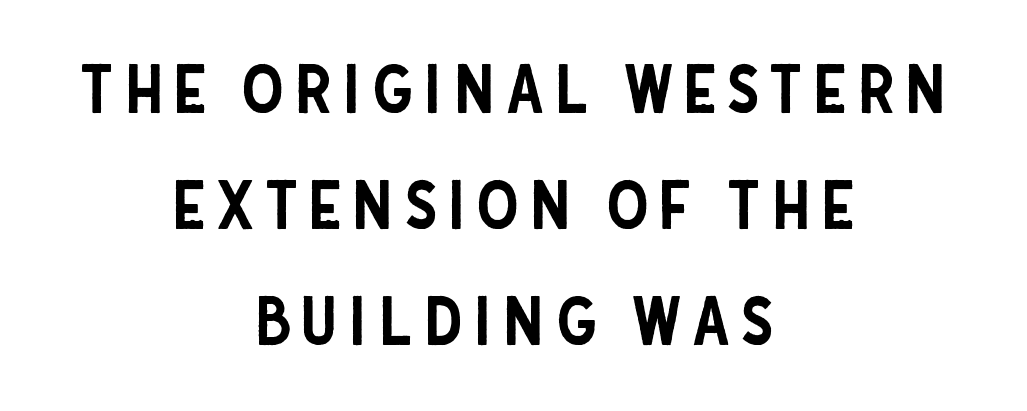
The image shows 67 px condensed sans-serif type, upright; set centered, line spacing 1.73x, not underlined; low stroke contrast and a large x-height.
